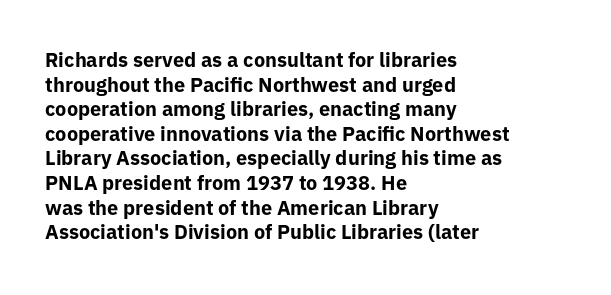
The image shows 20 px bold type, upright; set left-aligned, line spacing 1.23x, normal letter spacing, not underlined.
